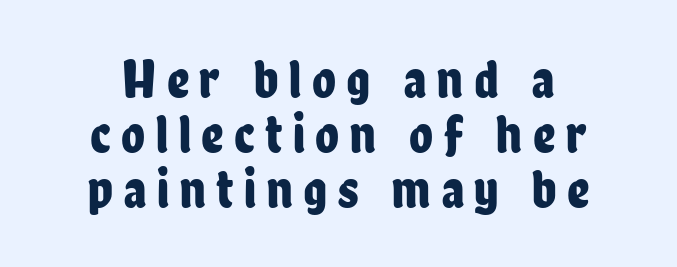
Honestly, the rows look squashed on top of each other. Reading down the block, each line starts at a different indent, mirrored at its end. Examine the stroke ends and you'll find no serifs. This is roman type, the default non-slanted kind.
